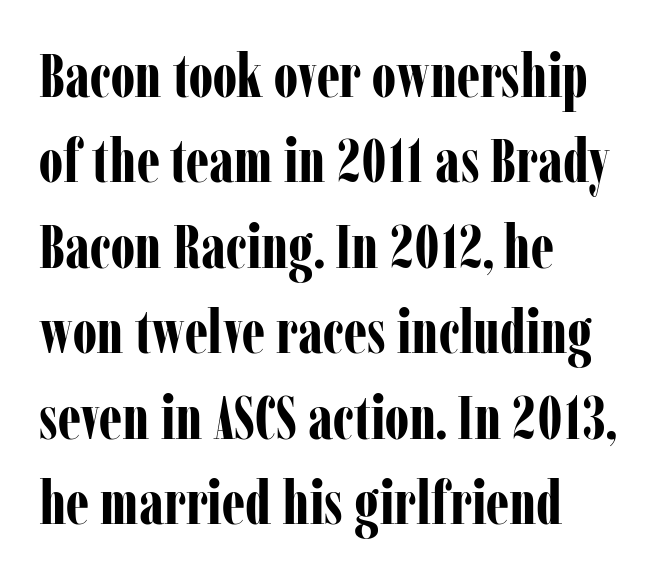
The line texture is even and compact thanks to regular tracking. You'd pick this weight for a headline — it's a proper bold. One glance says typical: line gaps are just what's usual. A student would call this left alignment; a typographer would say flush left, rag right.
